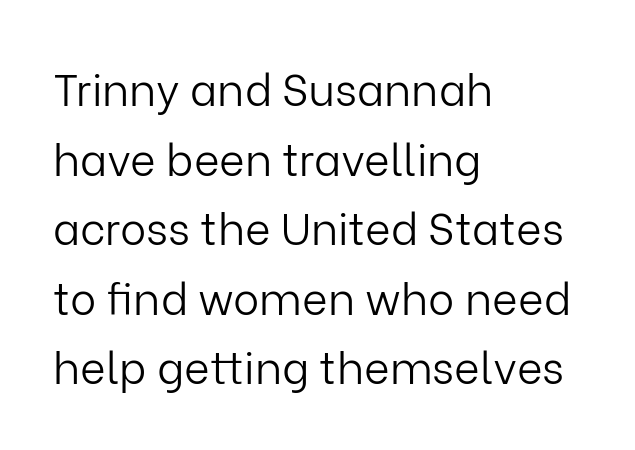
The image shows 44 px light sans-serif type, upright; set left-aligned, normal line spacing (1.58x), normal letter spacing, not underlined; low stroke contrast and a medium x-height.
